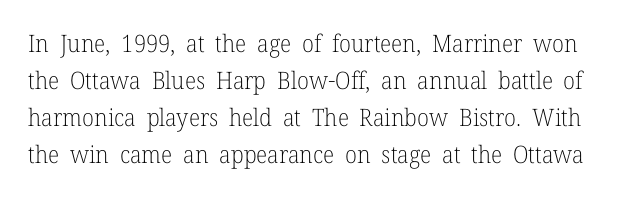
The image shows 24 px text type, upright; set normal line spacing (1.54x), normal letter spacing, not underlined.
